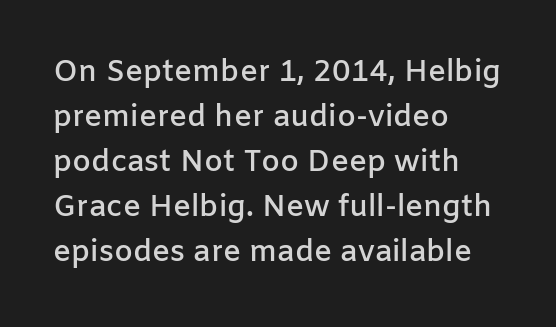
This rendering employs a face without finishing strokes, i.e., a sans-serif. The ragged edge is on the right, which tells us the setting is flush left. The passage shown has conventional tracking throughout. Reading down the column, the eye jumps a familiar distance to each next line. Do the letters lean? They stand straight. This is the in-between weight designers call semibold or demi.
